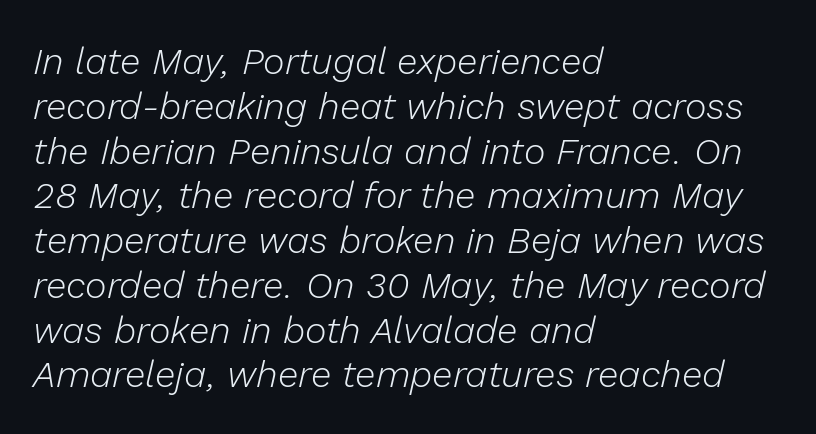
Q: Is the text bold? A: No.
Q: Is the text italic (slanted)? A: Yes, it leans right by about 13 degrees.
Q: Is the text underlined? A: No.
Q: How is the paragraph aligned? A: Left-aligned.
Q: Is the spacing between letters normal or unusually wide? A: Normal.
Q: Width (condensed, normal, or wide)? A: Normal.
Q: Stroke contrast? A: Low.
Q: x-height? A: Medium.
Q: Monospaced? A: No.
